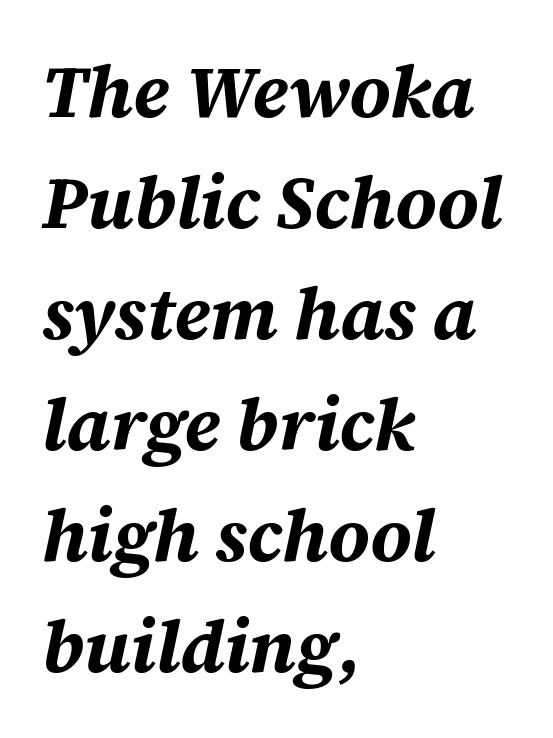
{"italic": "yes", "lean": "right", "slant_degrees": 12, "bold": "yes", "weight": "bold", "width": "normal", "stroke_contrast": "medium", "x_height": "large", "monospaced": "no", "underline": "no", "align": "left", "line_spacing": "normal", "line_spacing_ratio": 1.52, "letter_spacing": "normal", "letter_spacing_em": 0.0, "glyph_px": 73}
